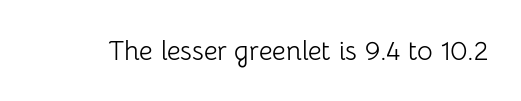
{"italic": "no", "bold": "no", "underline": "no", "letter_spacing": "normal", "letter_spacing_em": 0.0, "glyph_px": 27}
